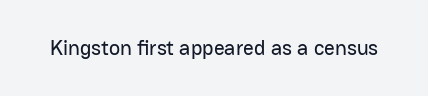
Every character sits straight up, as roman type does. The string is rendered with underlining switched off. Students, note that the glyphs here touch the page at normal intervals.
